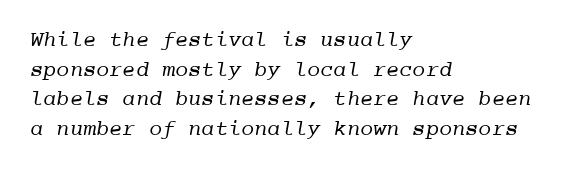
Q: Is the text bold? A: No.
Q: Is the text underlined? A: No.
Q: How is the paragraph aligned? A: Left-aligned.
Q: Is the spacing between letters normal or unusually wide? A: Normal.
Q: Is the spacing between lines tight, normal or loose? A: Normal.
